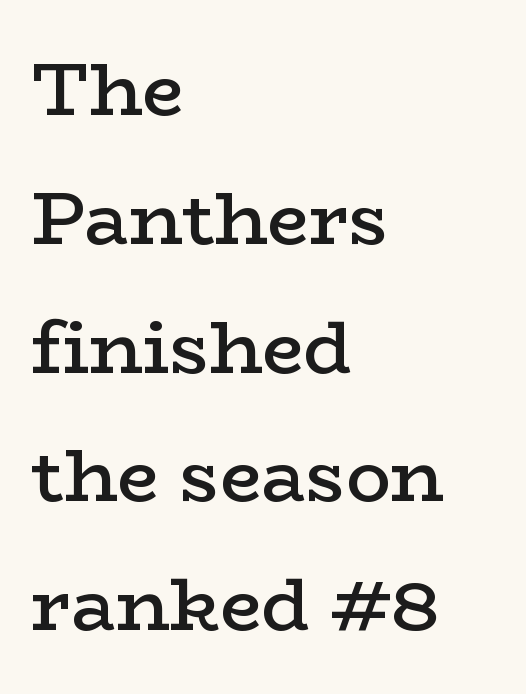
The image shows 74 px semibold, wide serif type, upright; set left-aligned, line spacing 1.74x, normal letter spacing, not underlined; low stroke contrast and a medium x-height.
